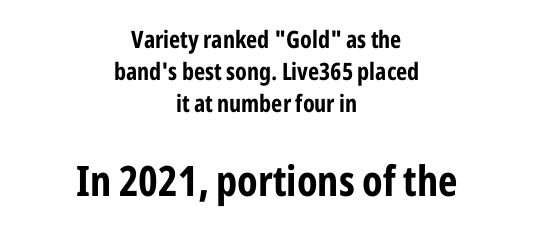
Q: Is the text bold? A: Yes.
Q: Is the text italic (slanted)? A: No, it is upright.
Q: Is the typeface a serif or a sans-serif typeface? A: Sans-serif.
Q: Is the text underlined? A: No.
Q: How is the paragraph aligned? A: Centered.
Q: Is the spacing between letters normal or unusually wide? A: Normal.
Q: Is the spacing between lines tight, normal or loose? A: Normal.
Q: Which block of text is set in a larger size, the first (top) or the second (bottom)? A: The second (bottom) one.
Q: Width (condensed, normal, or wide)? A: Condensed.
Q: Stroke contrast? A: Low.
Q: x-height? A: Medium.
Q: Monospaced? A: No.
